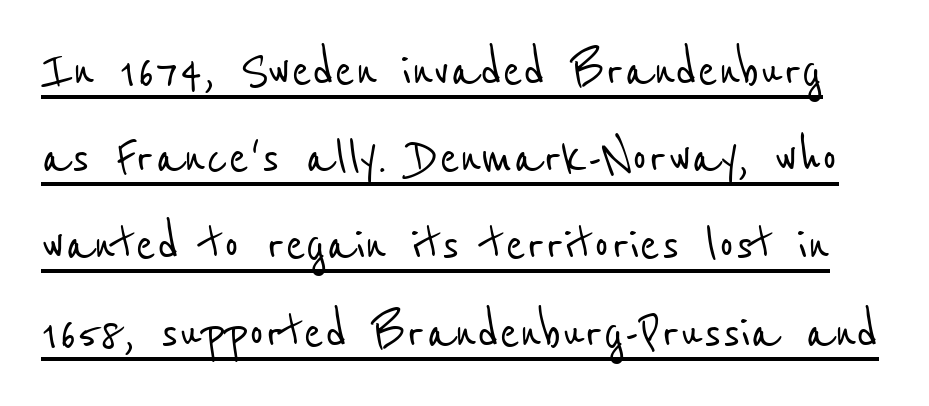
{"serif": "no", "width": "condensed", "stroke_contrast": "low", "x_height": "medium", "monospaced": "no", "underline": "yes", "line_spacing": "normal", "line_spacing_ratio": 1.43, "letter_spacing": "normal", "letter_spacing_em": 0.0, "glyph_px": 61}
